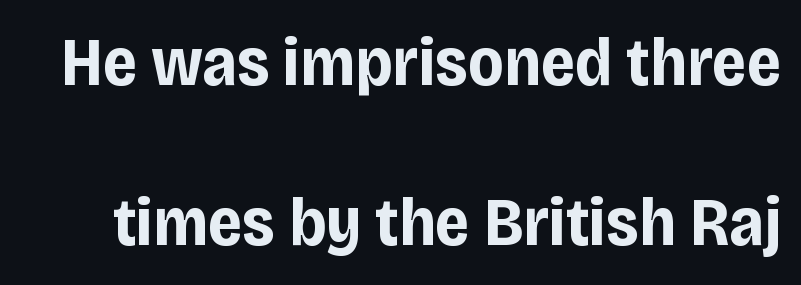
Q: Is the text bold? A: Yes.
Q: Is the text italic (slanted)? A: No, it is upright.
Q: Is the typeface a serif or a sans-serif typeface? A: Sans-serif.
Q: Is the text underlined? A: No.
Q: Is the spacing between letters normal or unusually wide? A: Normal.
Q: Is the spacing between lines tight, normal or loose? A: Loose.
Q: Width (condensed, normal, or wide)? A: Condensed.
Q: Stroke contrast? A: Low.
Q: x-height? A: Large.
Q: Monospaced? A: No.
